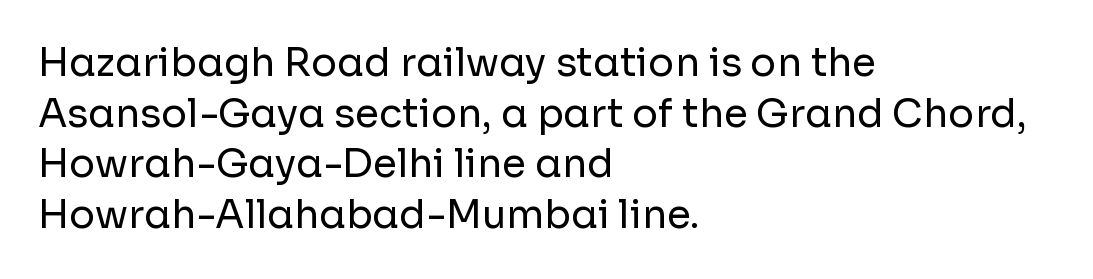
The image shows 39 px regular-weight sans-serif type, upright; set left-aligned, normal line spacing (1.3x), normal letter spacing, not underlined; low stroke contrast and a medium x-height.
